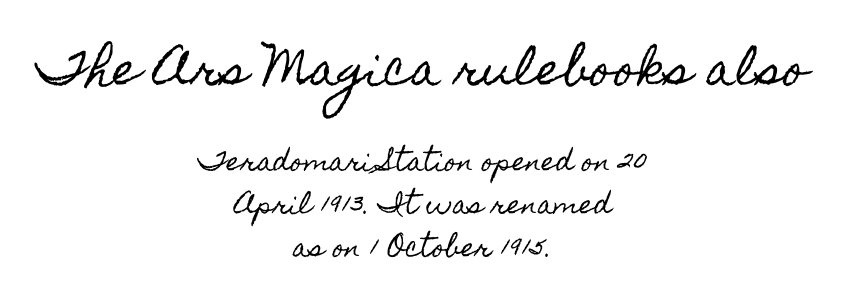
{"width": "condensed", "x_height": "small", "monospaced": "no", "underline": "no", "align": "center", "line_spacing_ratio": 1.72, "letter_spacing": "normal", "letter_spacing_em": 0.0, "larger_block": "first", "size_ratio": 1.76, "glyph_px": 44}
